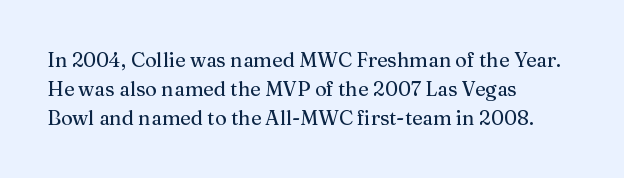
{"italic": "no", "underline": "no", "align": "left", "line_spacing": "normal", "line_spacing_ratio": 1.44, "letter_spacing": "normal", "letter_spacing_em": 0.0, "glyph_px": 20}
